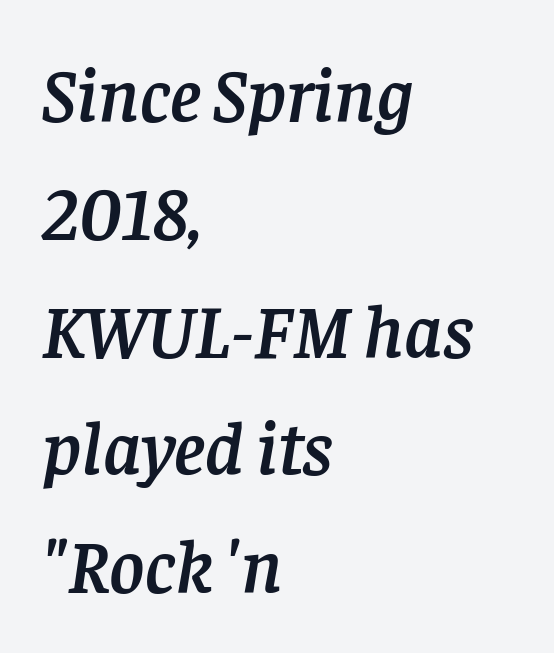
Q: Is the text italic (slanted)? A: Yes, it leans right by about 8 degrees.
Q: Is the typeface a serif or a sans-serif typeface? A: Serif.
Q: Is the text underlined? A: No.
Q: How is the paragraph aligned? A: Left-aligned.
Q: Is the spacing between letters normal or unusually wide? A: Normal.
Q: Is the spacing between lines tight, normal or loose? A: Normal.
Q: Width (condensed, normal, or wide)? A: Normal.
Q: Stroke contrast? A: Low.
Q: x-height? A: Large.
Q: Monospaced? A: No.
